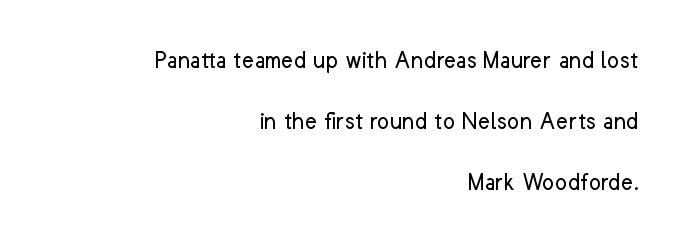
Q: Is the text bold? A: No.
Q: Is the text italic (slanted)? A: No, it is upright.
Q: Is the text underlined? A: No.
Q: How is the paragraph aligned? A: Right-aligned.
Q: Is the spacing between letters normal or unusually wide? A: Normal.
Q: Is the spacing between lines tight, normal or loose? A: Loose.
